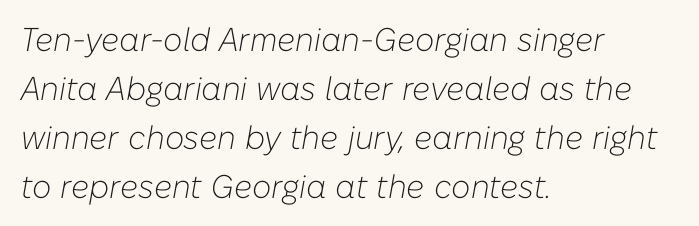
Q: Is the text bold? A: No.
Q: Is the text italic (slanted)? A: Yes, it leans right by about 10 degrees.
Q: Is the text underlined? A: No.
Q: How is the paragraph aligned? A: Left-aligned.
Q: Is the spacing between letters normal or unusually wide? A: Normal.
Q: Is the spacing between lines tight, normal or loose? A: Normal.
Q: Width (condensed, normal, or wide)? A: Normal.
Q: Stroke contrast? A: Low.
Q: x-height? A: Medium.
Q: Monospaced? A: No.
